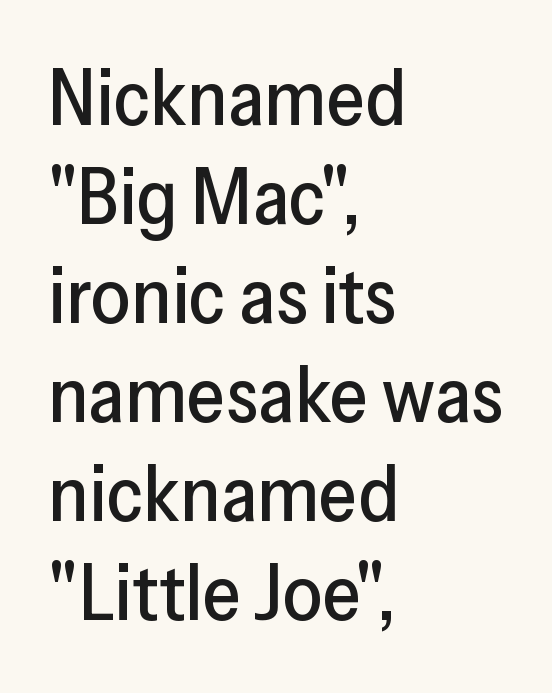
{"serif": "no", "italic": "no", "width": "normal", "stroke_contrast": "low", "x_height": "medium", "monospaced": "no", "underline": "no", "align": "left", "line_spacing": "normal", "line_spacing_ratio": 1.27, "letter_spacing": "normal", "letter_spacing_em": 0.0, "glyph_px": 78}
